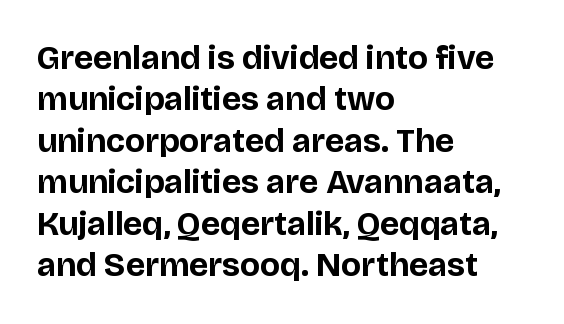
Beneath every word, the page is bare. The line texture is even and compact thanks to regular tracking. The rendering uses natural spacing where letterforms have individual widths. Notice how thick the strokes are: this is what a full bold looks like. The letters stand upright; this is a roman face.
